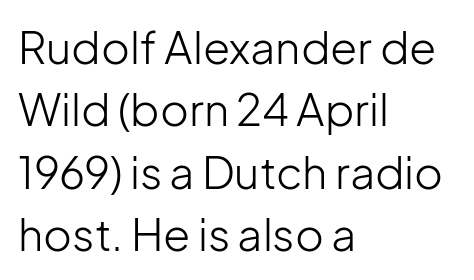
{"serif": "no", "italic": "no", "bold": "no", "weight": "light", "width": "normal", "stroke_contrast": "low", "x_height": "medium", "monospaced": "no", "underline": "no", "align": "left", "line_spacing": "normal", "line_spacing_ratio": 1.42, "letter_spacing": "normal", "letter_spacing_em": 0.0, "glyph_px": 44}
